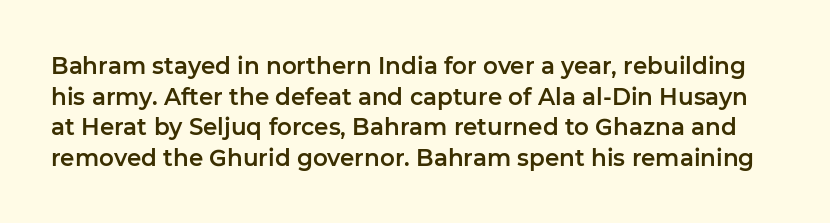
The typography opts for an upright posture over an oblique one. The strip under each line holds only bare page. Honestly, the row spacing looks completely unremarkable. Tracking value appears to be zero — textbook default spacing.
